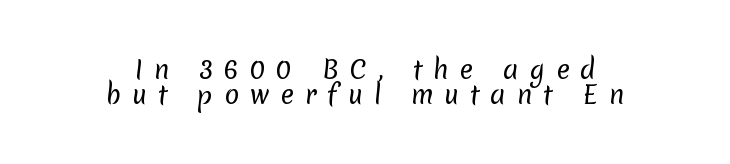
Which margin do the lines hug? Neither — every line sits in the middle. The characters are drawn with everyday or finer stroke widths. A typesetter would call this leading minimal, almost set solid. This sample uses expanded letter spacing, leaving extra air between glyphs. The baseline area is clear.
